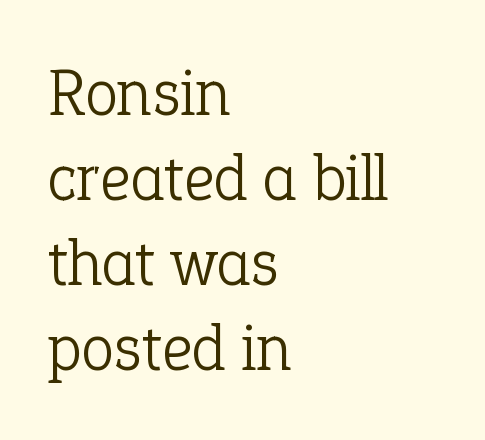
Q: Is the text bold? A: No.
Q: Is the text italic (slanted)? A: No, it is upright.
Q: Is the typeface a serif or a sans-serif typeface? A: Serif.
Q: Is the text underlined? A: No.
Q: How is the paragraph aligned? A: Left-aligned.
Q: Is the spacing between letters normal or unusually wide? A: Normal.
Q: Is the spacing between lines tight, normal or loose? A: Normal.
Q: Width (condensed, normal, or wide)? A: Normal.
Q: Stroke contrast? A: Low.
Q: x-height? A: Medium.
Q: Monospaced? A: No.
